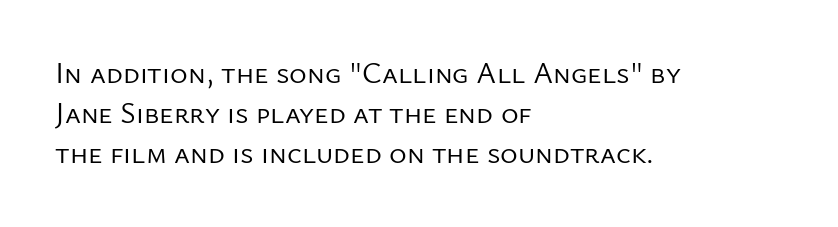
{"serif": "no", "italic": "no", "bold": "no", "weight": "regular", "width": "normal", "stroke_contrast": "low", "x_height": "medium", "monospaced": "no", "underline": "no", "align": "left", "line_spacing": "normal", "line_spacing_ratio": 1.33, "letter_spacing": "normal", "letter_spacing_em": 0.0, "glyph_px": 30}
